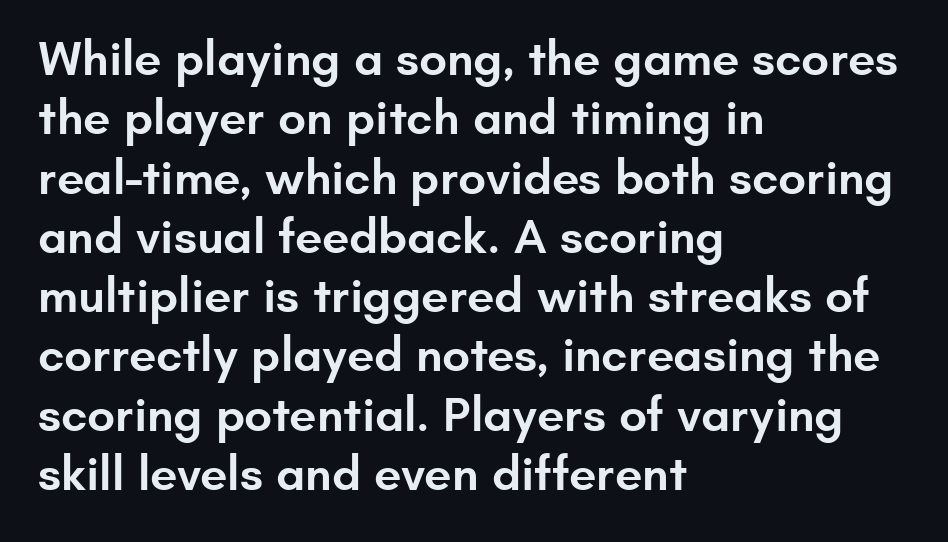
{"serif": "no", "italic": "no", "bold": "semi", "weight": "semibold", "width": "normal", "stroke_contrast": "low", "x_height": "small", "monospaced": "no", "underline": "no", "align": "left", "line_spacing_ratio": 1.21, "letter_spacing": "normal", "letter_spacing_em": 0.0, "glyph_px": 49}
